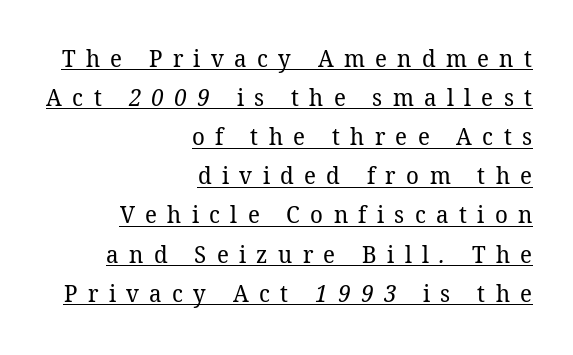
{"bold": "no", "underline": "yes", "align": "right", "line_spacing": "normal", "line_spacing_ratio": 1.63, "letter_spacing": "wide", "letter_spacing_em": 0.43, "glyph_px": 24}
